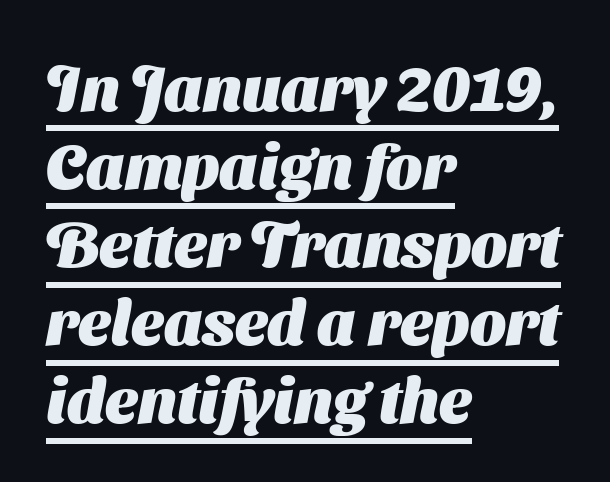
The image shows 63 px heavy sans-serif type; set left-aligned, line spacing 1.24x, normal letter spacing, underlined; medium stroke contrast and a medium x-height.
